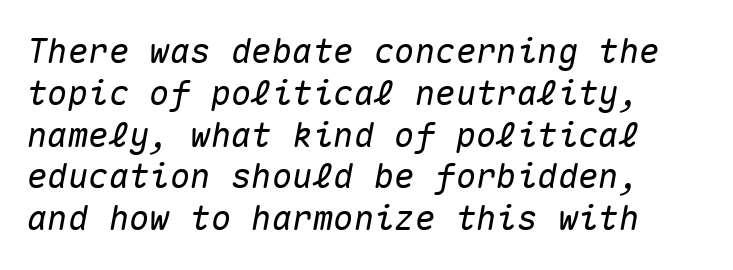
Q: Is the text italic (slanted)? A: Yes, it leans right by about 10 degrees.
Q: Is the text underlined? A: No.
Q: Is the spacing between letters normal or unusually wide? A: Normal.
Q: Width (condensed, normal, or wide)? A: Normal.
Q: Stroke contrast? A: Medium.
Q: x-height? A: Medium.
Q: Monospaced? A: Yes.
